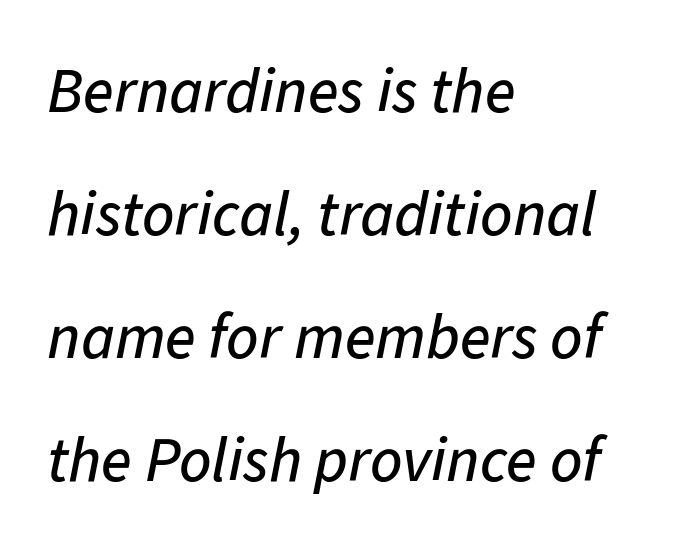
{"italic": "yes", "lean": "right", "slant_degrees": 11, "width": "normal", "stroke_contrast": "low", "x_height": "medium", "monospaced": "no", "underline": "no", "align": "left", "line_spacing": "loose", "line_spacing_ratio": 1.95, "letter_spacing": "normal", "letter_spacing_em": 0.0, "glyph_px": 63}
